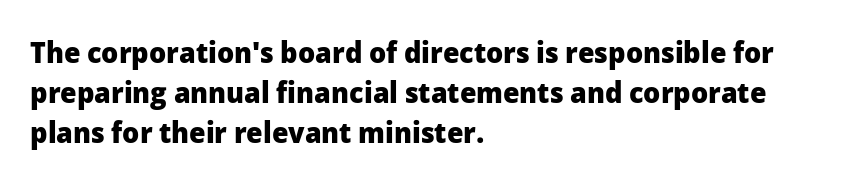
The image shows 30 px heavy sans-serif type, upright; set left-aligned, normal line spacing (1.34x), normal letter spacing, not underlined; low stroke contrast and a medium x-height.
